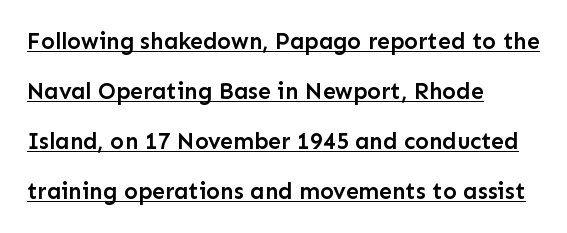
These words are printed semibold, heavier than regular yet not bold. Summary of vertical rhythm: relaxed, with wide interline spacing. This rendering uses left alignment, leaving the right contour irregular. Every character sits straight up, as roman type does.
